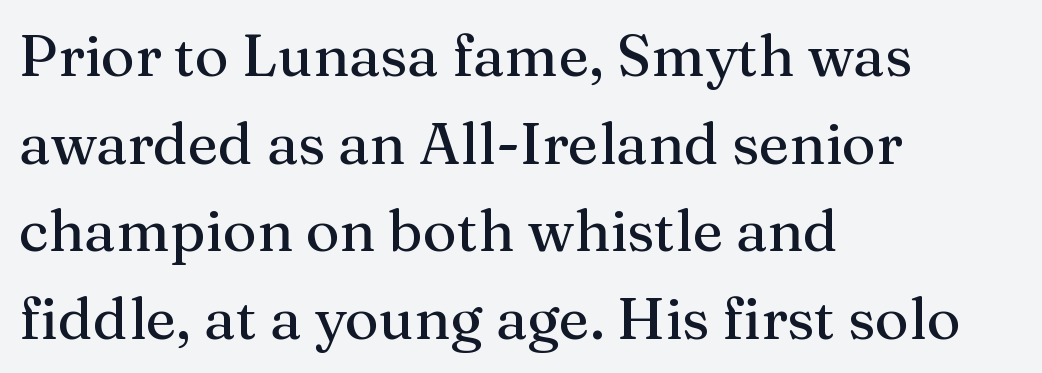
Q: Is the text italic (slanted)? A: No, it is upright.
Q: Is the typeface a serif or a sans-serif typeface? A: Serif.
Q: Is the text underlined? A: No.
Q: How is the paragraph aligned? A: Left-aligned.
Q: Is the spacing between letters normal or unusually wide? A: Normal.
Q: Is the spacing between lines tight, normal or loose? A: Normal.
Q: Width (condensed, normal, or wide)? A: Normal.
Q: Stroke contrast? A: Medium.
Q: x-height? A: Medium.
Q: Monospaced? A: No.
